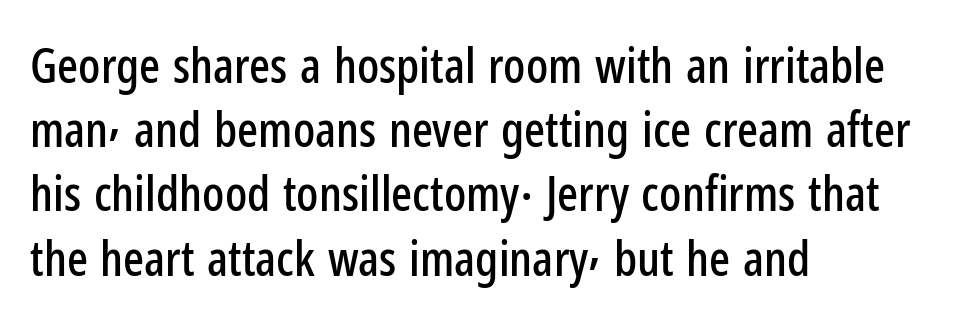
The image shows 49 px condensed sans-serif type, upright; set left-aligned, normal line spacing (1.31x), normal letter spacing, not underlined; low stroke contrast and a medium x-height.
